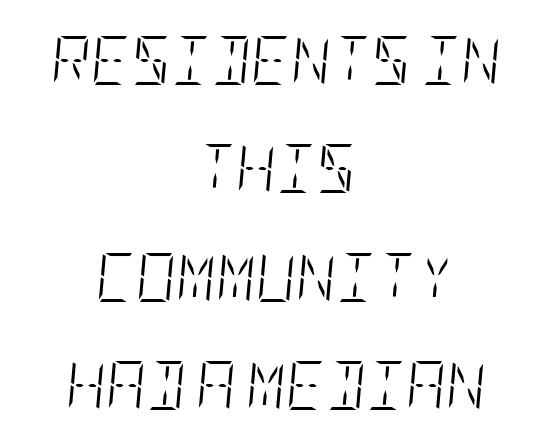
{"italic": "yes", "lean": "right", "slant_degrees": 5, "bold": "no", "weight": "light", "width": "condensed", "stroke_contrast": "low", "x_height": "large", "underline": "no", "align": "center", "line_spacing": "loose", "line_spacing_ratio": 2.21, "letter_spacing": "normal", "letter_spacing_em": 0.0, "glyph_px": 49}
